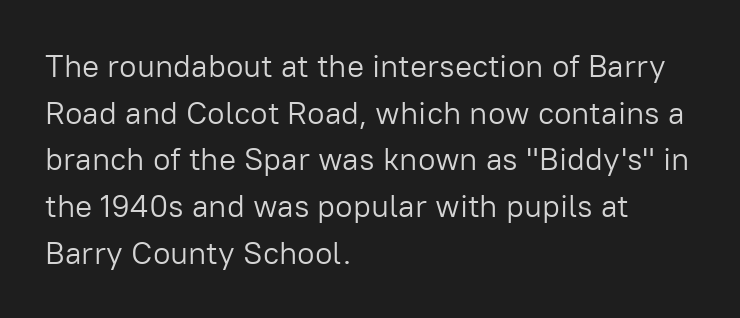
Q: Is the text bold? A: No.
Q: Is the text italic (slanted)? A: No, it is upright.
Q: Is the typeface a serif or a sans-serif typeface? A: Sans-serif.
Q: Is the text underlined? A: No.
Q: How is the paragraph aligned? A: Left-aligned.
Q: Is the spacing between letters normal or unusually wide? A: Normal.
Q: Is the spacing between lines tight, normal or loose? A: Normal.
Q: Width (condensed, normal, or wide)? A: Normal.
Q: Stroke contrast? A: Low.
Q: x-height? A: Medium.
Q: Monospaced? A: No.
